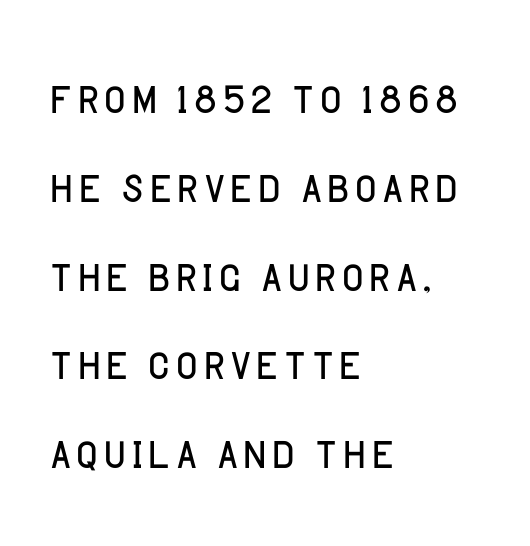
The passage shown stacks its lines at a standard gap. Nope, not italic — everything's standing straight. Here the designer chose a conventional face with non-uniform glyph widths. Is this a sans? Yes — the strokes have no serifs.
